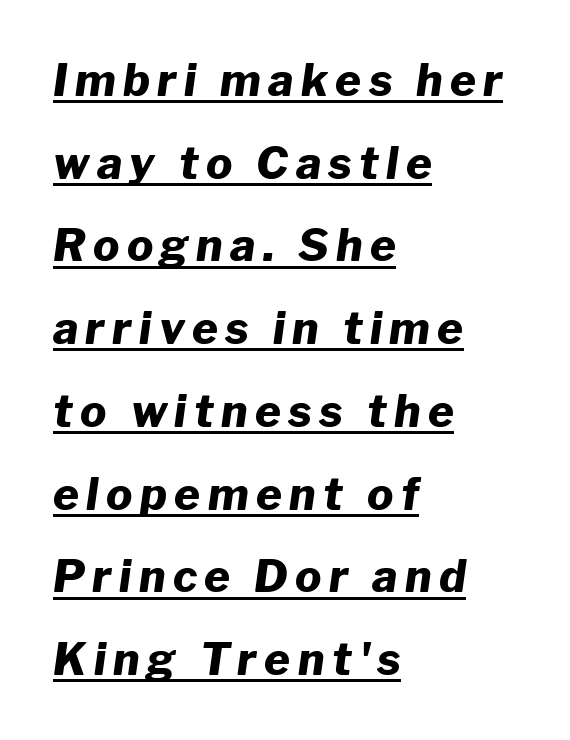
{"italic": "yes", "lean": "right", "slant_degrees": 8, "bold": "yes", "weight": "heavy", "width": "normal", "stroke_contrast": "low", "x_height": "medium", "monospaced": "no", "underline": "yes", "align": "left", "line_spacing_ratio": 1.88, "glyph_px": 44}
